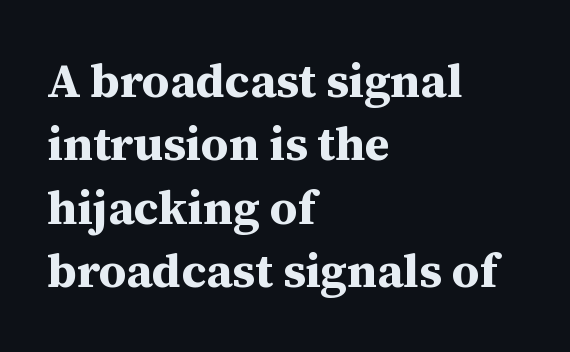
{"serif": "yes", "italic": "no", "bold": "yes", "weight": "bold", "width": "normal", "stroke_contrast": "medium", "x_height": "medium", "monospaced": "no", "underline": "no", "align": "left", "line_spacing": "normal", "line_spacing_ratio": 1.32, "letter_spacing": "normal", "letter_spacing_em": 0.0, "glyph_px": 48}
